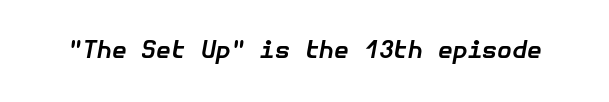
The image shows 24 px bold type, italic (leaning right); set normal letter spacing, not underlined.
